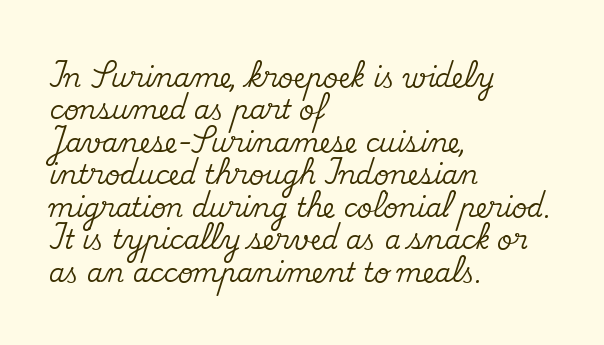
Q: Is the text italic (slanted)? A: Yes.
Q: Is the text underlined? A: No.
Q: How is the paragraph aligned? A: Left-aligned.
Q: Is the spacing between letters normal or unusually wide? A: Normal.
Q: Is the spacing between lines tight, normal or loose? A: Normal.
